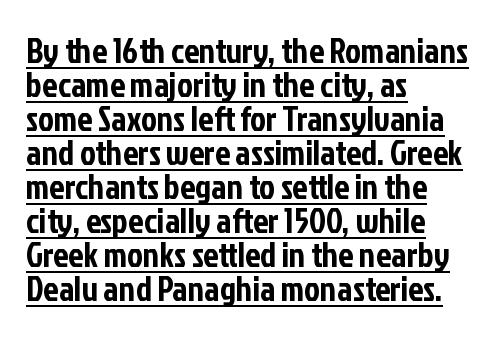
{"serif": "no", "italic": "no", "width": "condensed", "stroke_contrast": "low", "x_height": "medium", "monospaced": "no", "underline": "yes", "align": "left", "line_spacing": "tight", "line_spacing_ratio": 1.0, "letter_spacing": "normal", "letter_spacing_em": 0.0, "glyph_px": 34}
